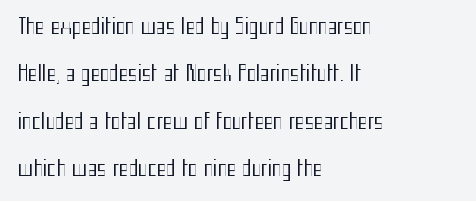
The image shows 20 px text type, upright; set left-aligned, loose line spacing (2.37x), normal letter spacing, not underlined.
